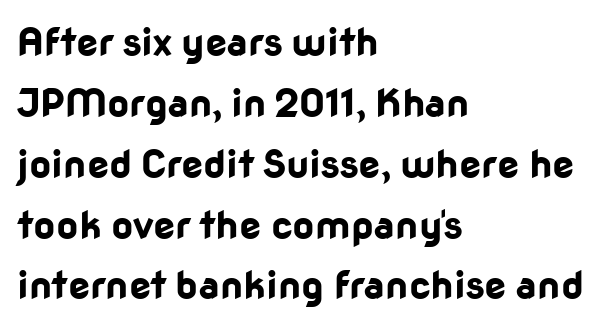
Q: Is the text bold? A: Yes.
Q: Is the text italic (slanted)? A: No, it is upright.
Q: Is the typeface a serif or a sans-serif typeface? A: Sans-serif.
Q: Is the text underlined? A: No.
Q: How is the paragraph aligned? A: Left-aligned.
Q: Is the spacing between letters normal or unusually wide? A: Normal.
Q: Is the spacing between lines tight, normal or loose? A: Normal.
Q: Width (condensed, normal, or wide)? A: Normal.
Q: Stroke contrast? A: Low.
Q: x-height? A: Medium.
Q: Monospaced? A: No.
